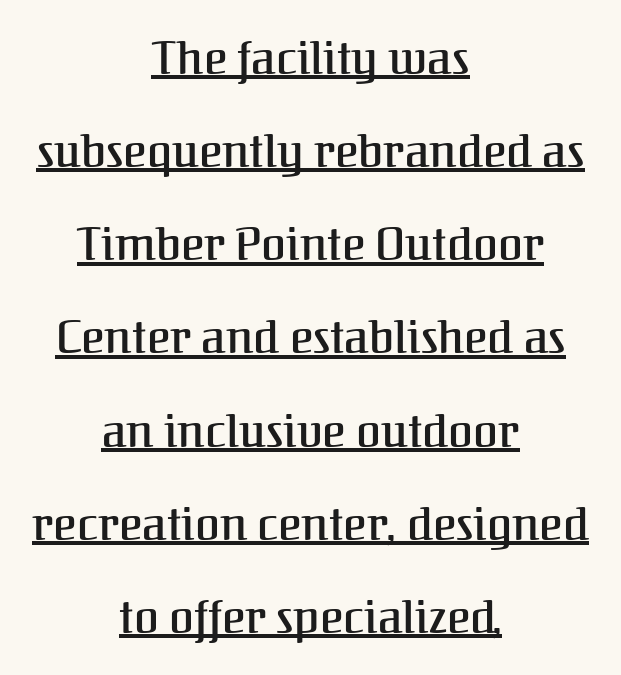
{"serif": "yes", "italic": "no", "width": "normal", "stroke_contrast": "medium", "x_height": "medium", "monospaced": "no", "underline": "yes", "align": "center", "line_spacing": "loose", "line_spacing_ratio": 2.07, "letter_spacing": "normal", "letter_spacing_em": 0.0, "glyph_px": 45}
